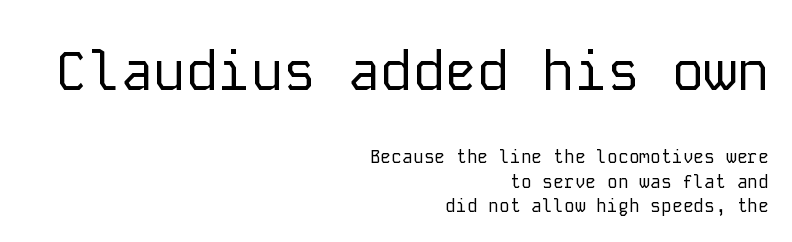
The passage shown is not bold in any degree. Style check: upright. Alignment: flush right. Does the leading feel generous? No, just average. Has an underline been added? It has not.
